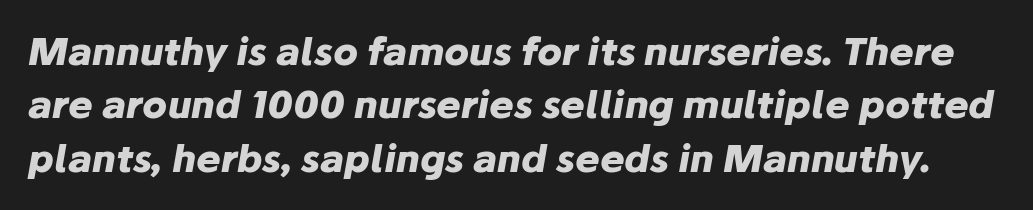
{"italic": "yes", "lean": "right", "slant_degrees": 10, "bold": "yes", "weight": "heavy", "width": "normal", "stroke_contrast": "low", "x_height": "medium", "monospaced": "no", "underline": "no", "line_spacing": "normal", "line_spacing_ratio": 1.44, "letter_spacing": "normal", "letter_spacing_em": 0.0, "glyph_px": 37}
